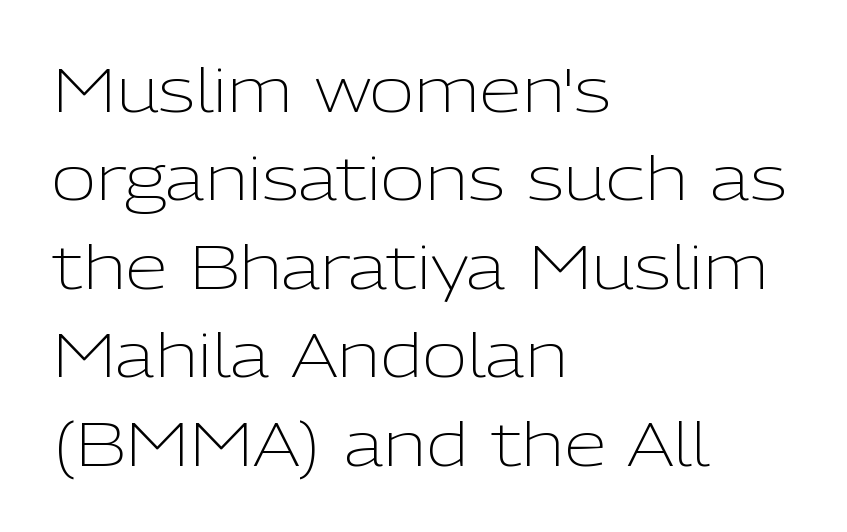
The font sits on the lighter half of the weight spectrum, regular included. One-word summary of the alignment: left. The letters advance in unequal steps, a hallmark of proportional type. Is the letter spacing exaggerated? No — it looks like the ordinary default.
